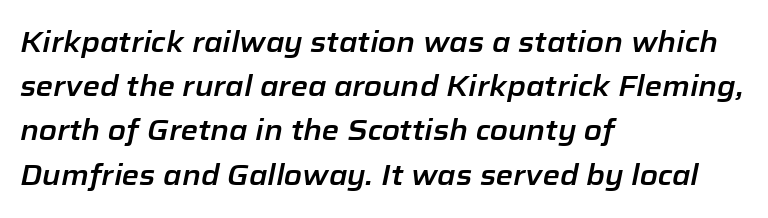
{"italic": "yes", "lean": "right", "slant_degrees": 12, "width": "normal", "stroke_contrast": "low", "x_height": "medium", "monospaced": "no", "underline": "no", "align": "left", "line_spacing": "normal", "line_spacing_ratio": 1.58, "letter_spacing": "normal", "letter_spacing_em": 0.0, "glyph_px": 28}
